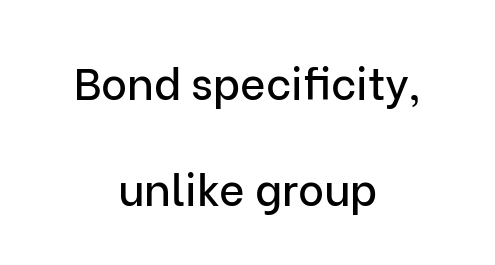
{"serif": "no", "italic": "no", "width": "normal", "stroke_contrast": "low", "x_height": "medium", "monospaced": "no", "underline": "no", "align": "center", "line_spacing": "loose", "line_spacing_ratio": 2.4, "letter_spacing": "normal", "letter_spacing_em": 0.0, "glyph_px": 44}
